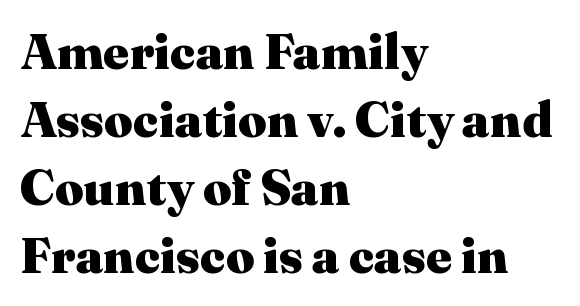
Heft: maximum for text — a bold. Character widths vary here, with narrow letters taking less room than wide ones. Here the glyphs are tracked normally, forming tight word shapes. The axis of the letterforms is exactly vertical. Letterform terminals end in serifs throughout the passage. This sample keeps an unexceptional amount of space between lines.
